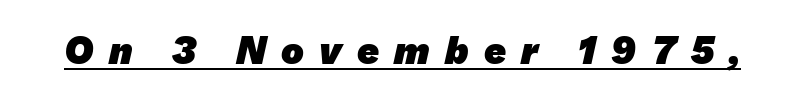
The image shows 38 px heavy sans-serif type; set unusually wide letter spacing (+0.4 em), underlined; low stroke contrast and a medium x-height.
